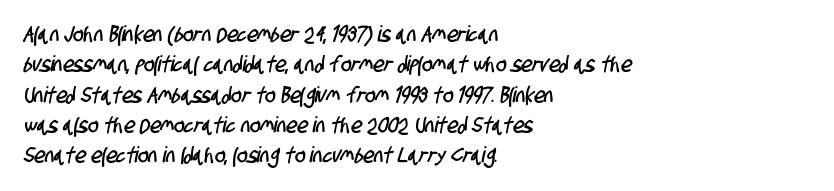
{"underline": "no", "align": "left", "line_spacing": "normal", "line_spacing_ratio": 1.38, "letter_spacing": "normal", "letter_spacing_em": 0.0, "glyph_px": 22}
